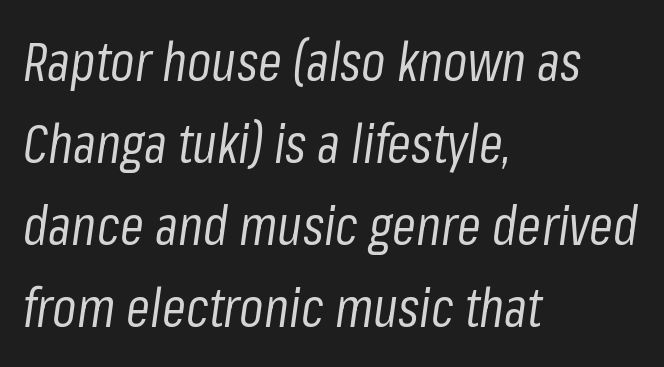
The image shows 54 px regular-weight, condensed type, italic (leaning right); set left-aligned, normal line spacing (1.52x), normal letter spacing, not underlined; low stroke contrast and a medium x-height.
